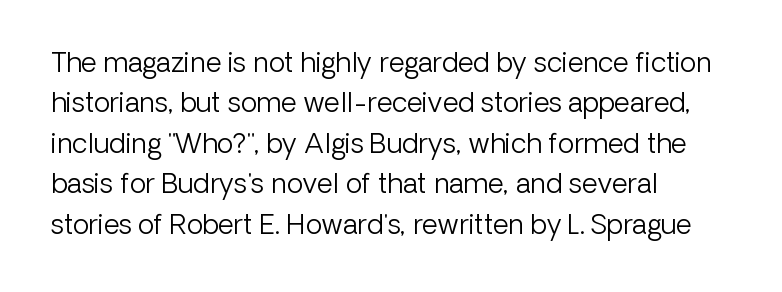
The passage shown stacks its lines at a standard gap. Students, note that the glyphs here touch the page at normal intervals. This reads as an unemphasized weight, regular at the heaviest. Typeset ragged right — the left edge is the straight one. No italicization has been applied; the sample stays upright.
